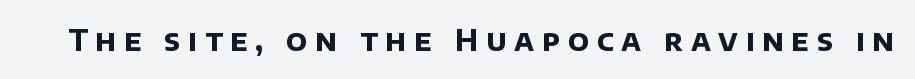
{"serif": "no", "bold": "yes", "weight": "bold", "width": "normal", "stroke_contrast": "low", "x_height": "large", "monospaced": "no", "underline": "no", "letter_spacing": "wide", "letter_spacing_em": 0.26, "glyph_px": 29}
